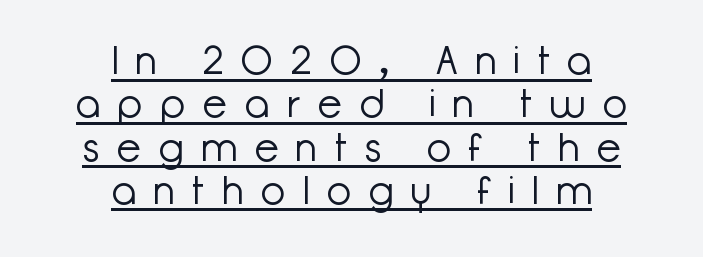
Q: Is the text bold? A: No.
Q: Is the text italic (slanted)? A: No, it is upright.
Q: Is the typeface a serif or a sans-serif typeface? A: Sans-serif.
Q: Is the text underlined? A: Yes.
Q: How is the paragraph aligned? A: Centered.
Q: Is the spacing between letters normal or unusually wide? A: Unusually wide.
Q: Is the spacing between lines tight, normal or loose? A: Tight.
Q: Width (condensed, normal, or wide)? A: Normal.
Q: Stroke contrast? A: Low.
Q: x-height? A: Medium.
Q: Monospaced? A: No.
